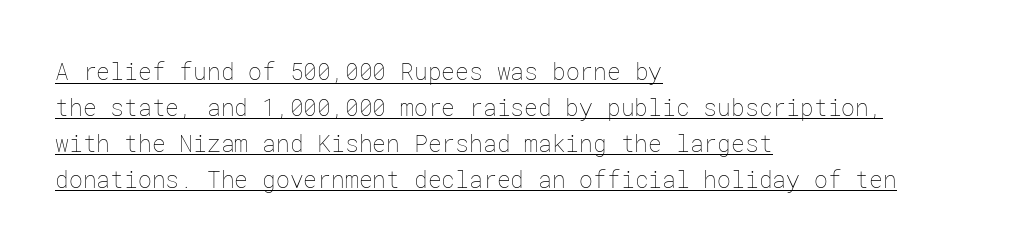
{"italic": "no", "bold": "no", "underline": "yes", "align": "left", "line_spacing": "normal", "line_spacing_ratio": 1.56, "letter_spacing": "normal", "letter_spacing_em": 0.0, "glyph_px": 23}
